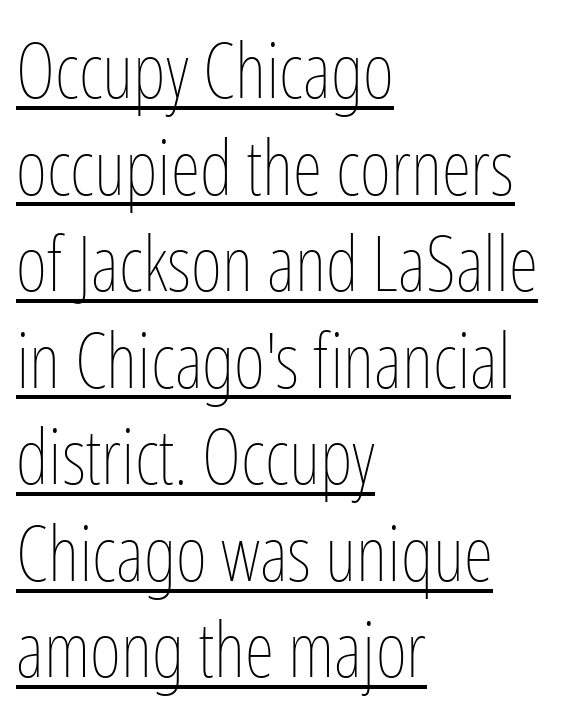
The image shows 76 px thin, condensed type, upright; set left-aligned, normal line spacing (1.27x), normal letter spacing, underlined; low stroke contrast and a medium x-height.
